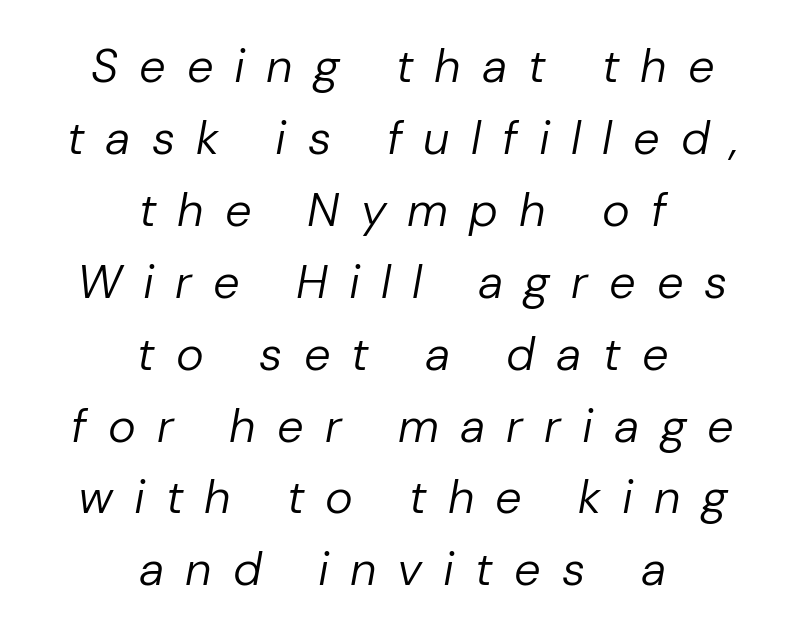
{"italic": "yes", "lean": "right", "slant_degrees": 10, "bold": "no", "weight": "regular", "width": "normal", "stroke_contrast": "low", "x_height": "medium", "monospaced": "no", "underline": "no", "align": "center", "line_spacing": "normal", "line_spacing_ratio": 1.53, "letter_spacing": "wide", "letter_spacing_em": 0.45, "glyph_px": 47}
